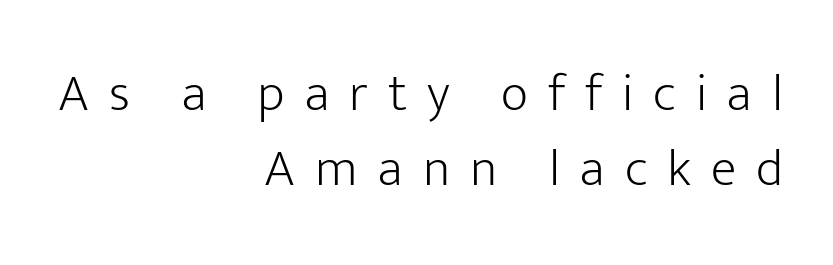
The image shows 53 px light sans-serif type, upright; set right-aligned, normal line spacing (1.42x), unusually wide letter spacing (+0.38 em), not underlined; low stroke contrast and a medium x-height.
